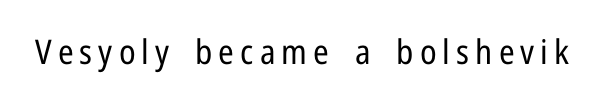
{"serif": "no", "italic": "no", "bold": "no", "weight": "regular", "width": "condensed", "stroke_contrast": "low", "x_height": "medium", "monospaced": "no", "underline": "no", "glyph_px": 34}
